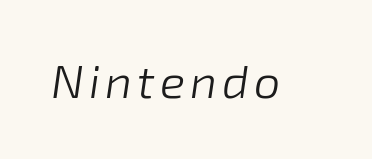
Q: Is the text bold? A: No.
Q: Is the text italic (slanted)? A: Yes, it leans right by about 8 degrees.
Q: Is the text underlined? A: No.
Q: Width (condensed, normal, or wide)? A: Normal.
Q: Stroke contrast? A: Low.
Q: x-height? A: Medium.
Q: Monospaced? A: No.
